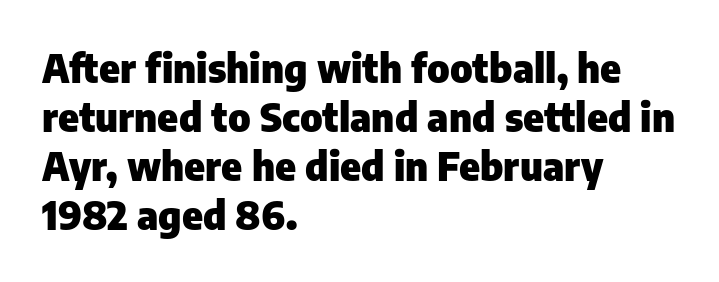
The image shows 39 px heavy sans-serif type, upright; set left-aligned, normal line spacing (1.26x), normal letter spacing, not underlined; low stroke contrast and a medium x-height.
